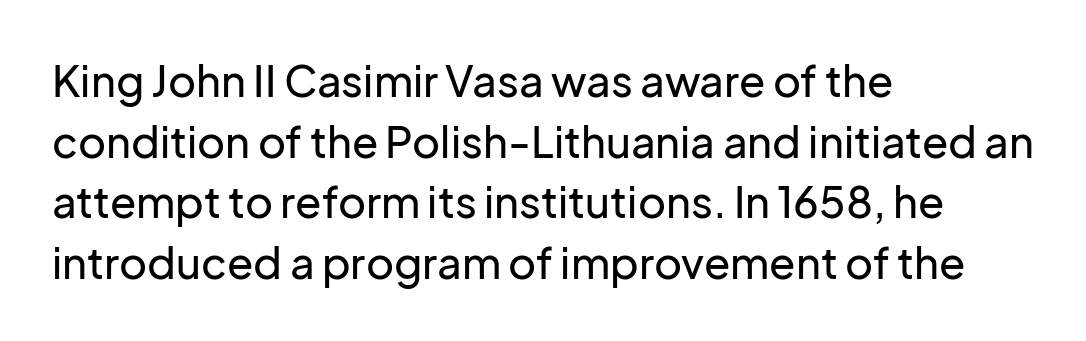
Q: Is the text italic (slanted)? A: No, it is upright.
Q: Is the typeface a serif or a sans-serif typeface? A: Sans-serif.
Q: Is the text underlined? A: No.
Q: How is the paragraph aligned? A: Left-aligned.
Q: Is the spacing between letters normal or unusually wide? A: Normal.
Q: Is the spacing between lines tight, normal or loose? A: Normal.
Q: Width (condensed, normal, or wide)? A: Normal.
Q: Stroke contrast? A: Low.
Q: x-height? A: Medium.
Q: Monospaced? A: No.
